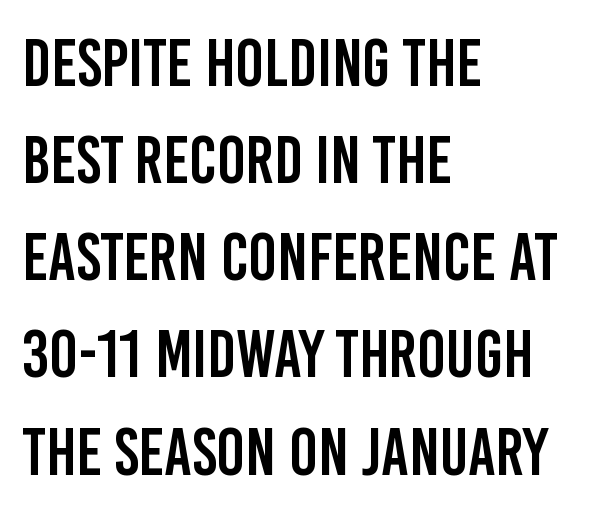
Q: Is the text italic (slanted)? A: No, it is upright.
Q: Is the typeface a serif or a sans-serif typeface? A: Sans-serif.
Q: Is the text underlined? A: No.
Q: How is the paragraph aligned? A: Left-aligned.
Q: Is the spacing between letters normal or unusually wide? A: Normal.
Q: Is the spacing between lines tight, normal or loose? A: Normal.
Q: Width (condensed, normal, or wide)? A: Condensed.
Q: Stroke contrast? A: Low.
Q: x-height? A: Large.
Q: Monospaced? A: No.
